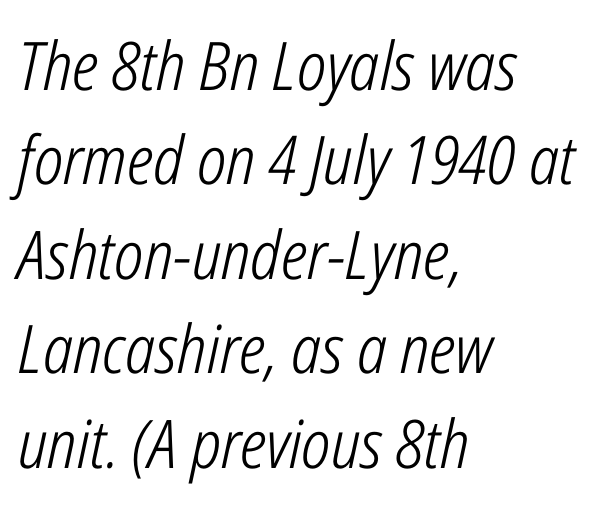
Q: Is the text bold? A: No.
Q: Is the text italic (slanted)? A: Yes, it leans right by about 12 degrees.
Q: Is the text underlined? A: No.
Q: How is the paragraph aligned? A: Left-aligned.
Q: Is the spacing between letters normal or unusually wide? A: Normal.
Q: Is the spacing between lines tight, normal or loose? A: Normal.
Q: Width (condensed, normal, or wide)? A: Condensed.
Q: Stroke contrast? A: Low.
Q: x-height? A: Medium.
Q: Monospaced? A: No.
